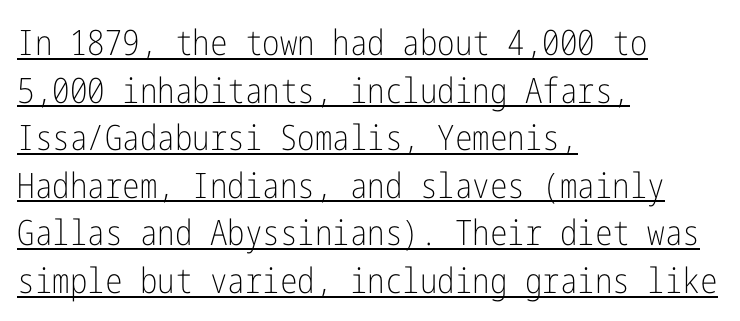
{"serif": "no", "italic": "no", "bold": "no", "weight": "light", "width": "condensed", "stroke_contrast": "low", "x_height": "medium", "underline": "yes", "align": "left", "line_spacing": "normal", "line_spacing_ratio": 1.36, "letter_spacing": "normal", "letter_spacing_em": 0.0, "glyph_px": 35}
